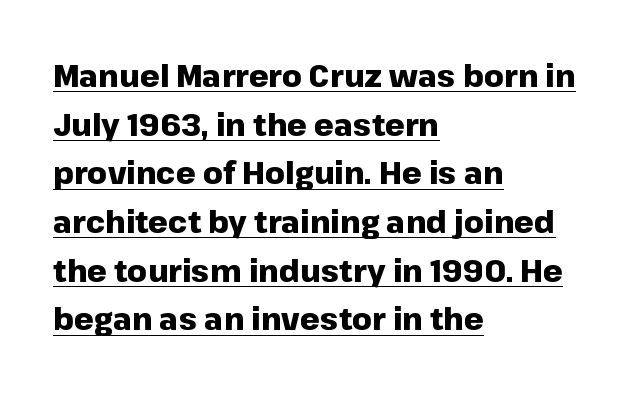
Q: Is the text bold? A: Yes.
Q: Is the text italic (slanted)? A: No, it is upright.
Q: Is the typeface a serif or a sans-serif typeface? A: Sans-serif.
Q: Is the text underlined? A: Yes.
Q: How is the paragraph aligned? A: Left-aligned.
Q: Is the spacing between letters normal or unusually wide? A: Normal.
Q: Is the spacing between lines tight, normal or loose? A: Normal.
Q: Width (condensed, normal, or wide)? A: Normal.
Q: Stroke contrast? A: Low.
Q: x-height? A: Medium.
Q: Monospaced? A: No.
